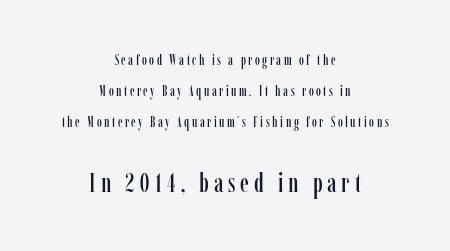
Only glyphs here, with clear space below each row. The lower block of text is set noticeably larger than the block above it. The lines are spread far apart with generous leading. These lines stack symmetrically, like a column narrowing and widening about its center. You can tell it's not italic because the verticals are truly vertical.
